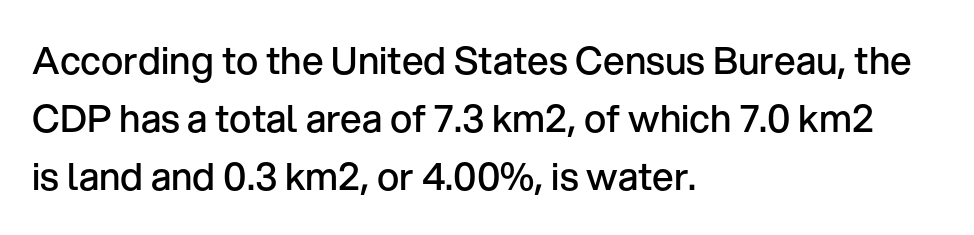
Q: Is the text bold? A: Semi-bold.
Q: Is the text italic (slanted)? A: No, it is upright.
Q: Is the typeface a serif or a sans-serif typeface? A: Sans-serif.
Q: Is the text underlined? A: No.
Q: How is the paragraph aligned? A: Left-aligned.
Q: Is the spacing between letters normal or unusually wide? A: Normal.
Q: Is the spacing between lines tight, normal or loose? A: Normal.
Q: Width (condensed, normal, or wide)? A: Normal.
Q: Stroke contrast? A: Low.
Q: x-height? A: Medium.
Q: Monospaced? A: No.
